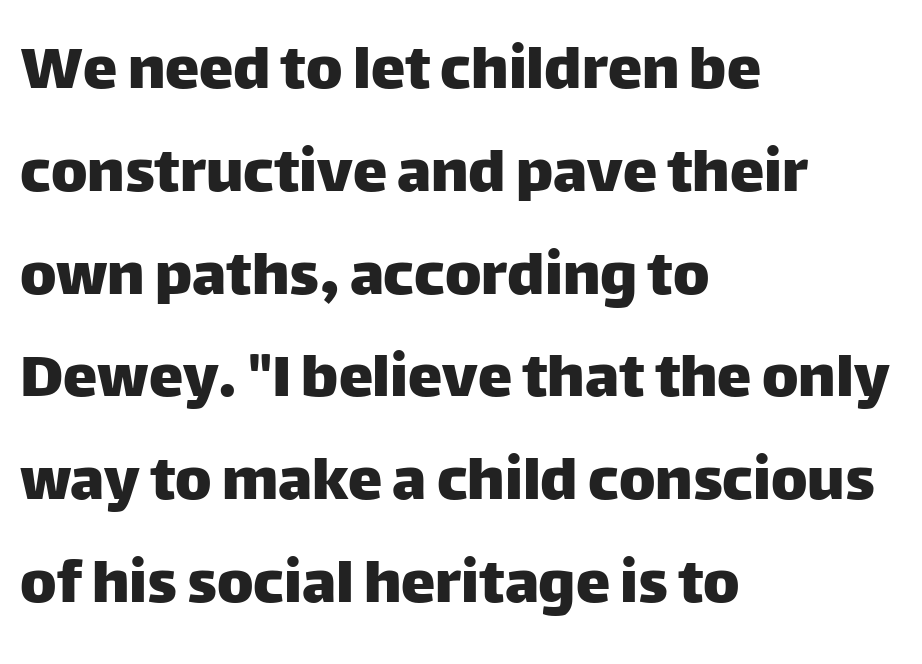
Q: Is the text italic (slanted)? A: No, it is upright.
Q: Is the typeface a serif or a sans-serif typeface? A: Sans-serif.
Q: Is the text underlined? A: No.
Q: How is the paragraph aligned? A: Left-aligned.
Q: Is the spacing between letters normal or unusually wide? A: Normal.
Q: Is the spacing between lines tight, normal or loose? A: Normal.
Q: Width (condensed, normal, or wide)? A: Normal.
Q: Stroke contrast? A: Low.
Q: x-height? A: Large.
Q: Monospaced? A: No.
